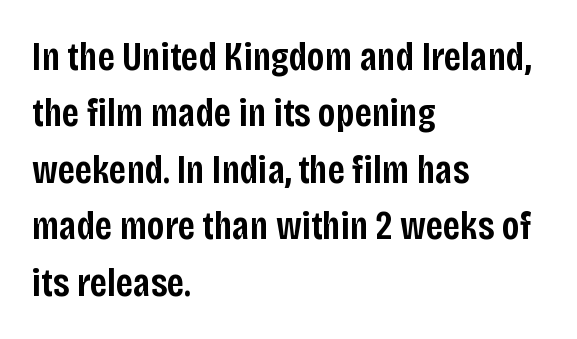
Is there any slant? The stems are plumb. Unlike a traditional serif, this face leaves its strokes unadorned. The ragged edge is on the right, which tells us the setting is flush left. Regular leading. Do the characters align in a grid? No, the font is proportional.
